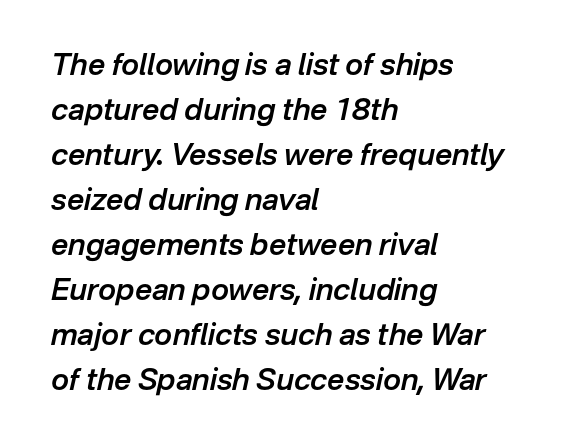
Q: Is the text bold? A: Semi-bold.
Q: Is the text italic (slanted)? A: Yes, it leans right by about 12 degrees.
Q: Is the text underlined? A: No.
Q: How is the paragraph aligned? A: Left-aligned.
Q: Is the spacing between letters normal or unusually wide? A: Normal.
Q: Is the spacing between lines tight, normal or loose? A: Normal.
Q: Width (condensed, normal, or wide)? A: Normal.
Q: Stroke contrast? A: Low.
Q: x-height? A: Medium.
Q: Monospaced? A: No.
